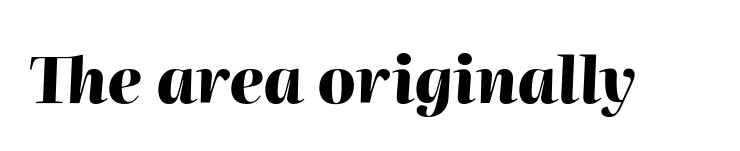
Q: Is the text bold? A: Yes.
Q: Is the text italic (slanted)? A: Yes, it leans right by about 2 degrees.
Q: Is the text underlined? A: No.
Q: Is the spacing between letters normal or unusually wide? A: Normal.
Q: Width (condensed, normal, or wide)? A: Normal.
Q: Stroke contrast? A: High.
Q: x-height? A: Medium.
Q: Monospaced? A: No.
